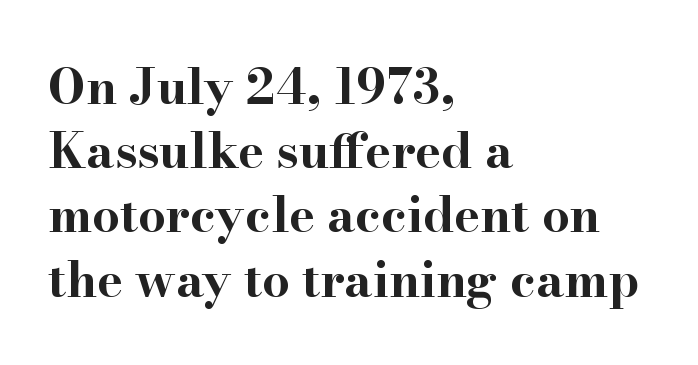
The image shows 49 px bold, wide serif type, upright; set left-aligned, normal line spacing (1.31x), normal letter spacing, not underlined; high stroke contrast and a small x-height.
